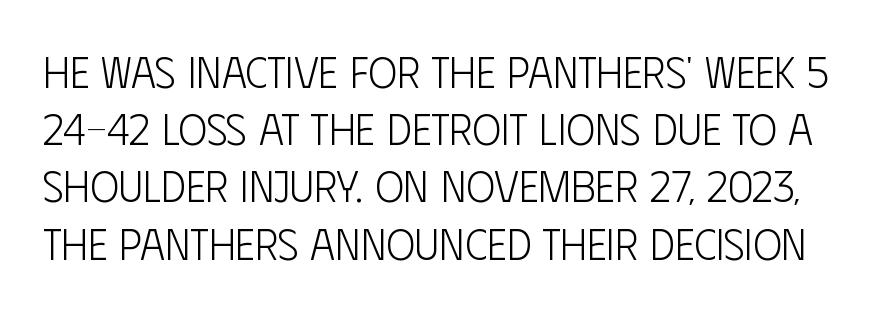
Successive baselines arrive at the customary interval. Is there any slant? The stems are plumb. Is this a fixed-width face? No — the glyphs have proportional, varying widths. Is the letter spacing exaggerated? No — it looks like the ordinary default. Words float on clear page, feet unadorned. Letterform terminals end flat and unadorned throughout the passage.
